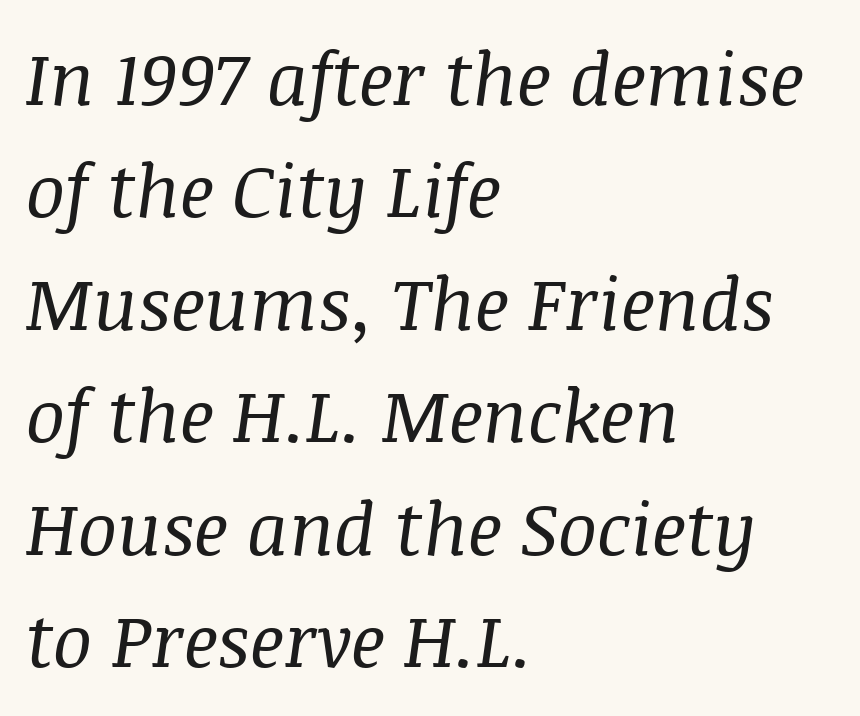
{"serif": "yes", "italic": "yes", "lean": "right", "slant_degrees": 8, "bold": "no", "weight": "regular", "width": "normal", "stroke_contrast": "medium", "x_height": "large", "monospaced": "no", "underline": "no", "align": "left", "line_spacing": "normal", "line_spacing_ratio": 1.54, "letter_spacing": "normal", "letter_spacing_em": 0.0, "glyph_px": 73}
